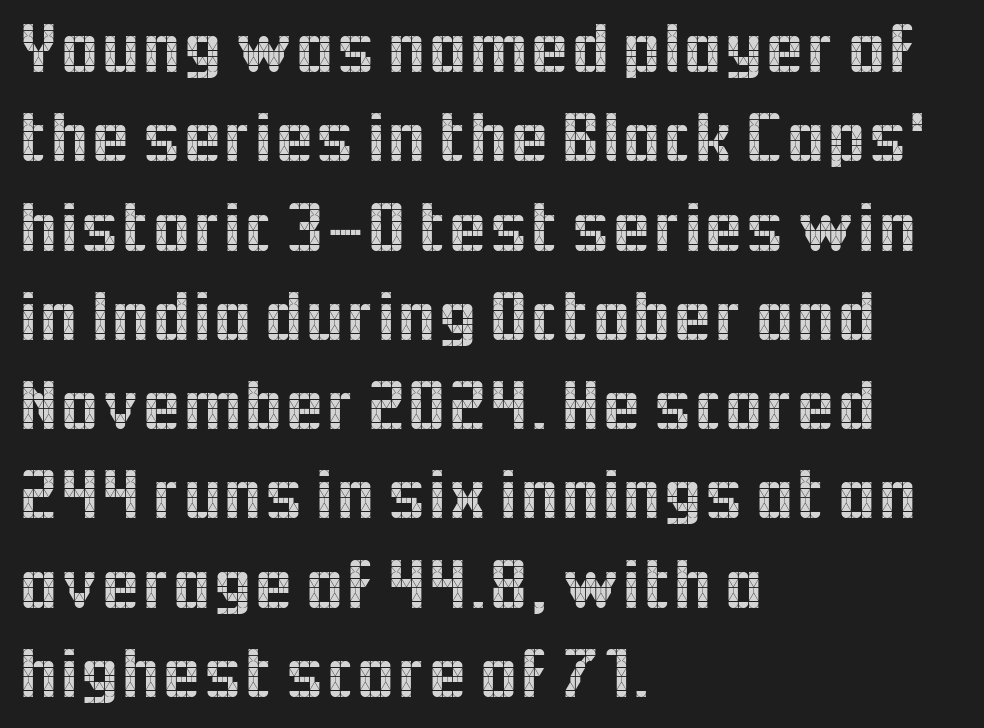
Ordinary non-slanted type is in use. The letters advance in unequal steps, a hallmark of proportional type. Has an underline been added? It has not. Here the glyphs are tracked normally, forming tight word shapes. Does the type have serifs? No, each stem ends abruptly.
